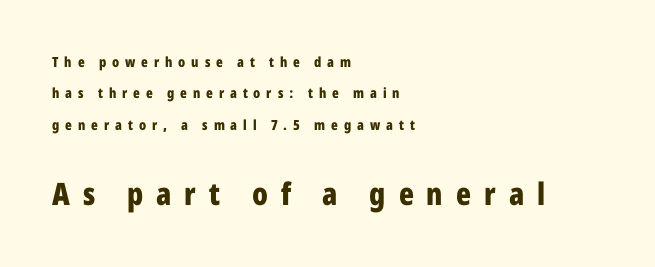
{"serif": "no", "italic": "no", "bold": "yes", "weight": "bold", "width": "condensed", "stroke_contrast": "low", "x_height": "medium", "monospaced": "no", "underline": "no", "align": "left", "line_spacing": "loose", "line_spacing_ratio": 2.24, "letter_spacing": "wide", "letter_spacing_em": 0.42, "larger_block": "second", "size_ratio": 2.21, "glyph_px": 31}
